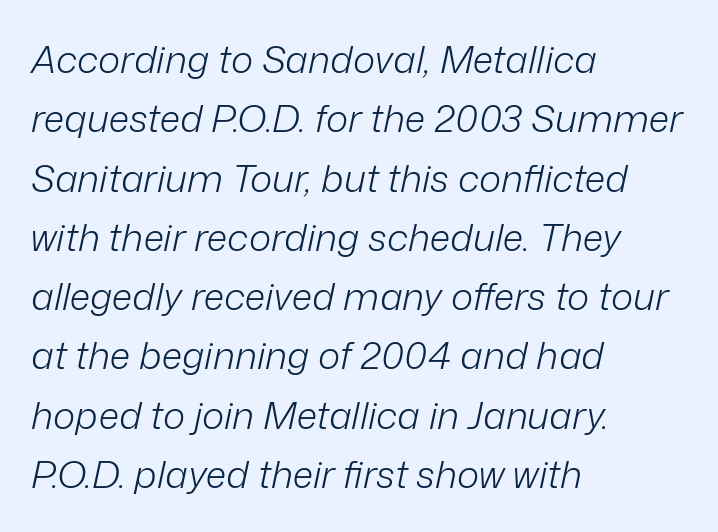
{"italic": "yes", "lean": "right", "slant_degrees": 12, "bold": "no", "weight": "light", "width": "normal", "stroke_contrast": "low", "x_height": "medium", "monospaced": "no", "underline": "no", "align": "left", "line_spacing": "normal", "line_spacing_ratio": 1.56, "letter_spacing": "normal", "letter_spacing_em": 0.0, "glyph_px": 38}
